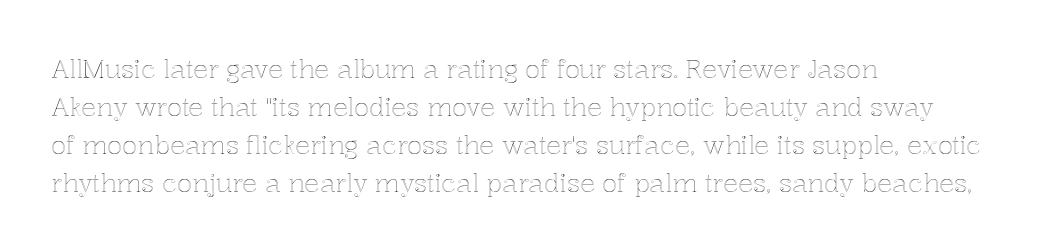
The image shows 25 px text type, upright; set left-aligned, normal line spacing (1.52x), normal letter spacing, not underlined.
